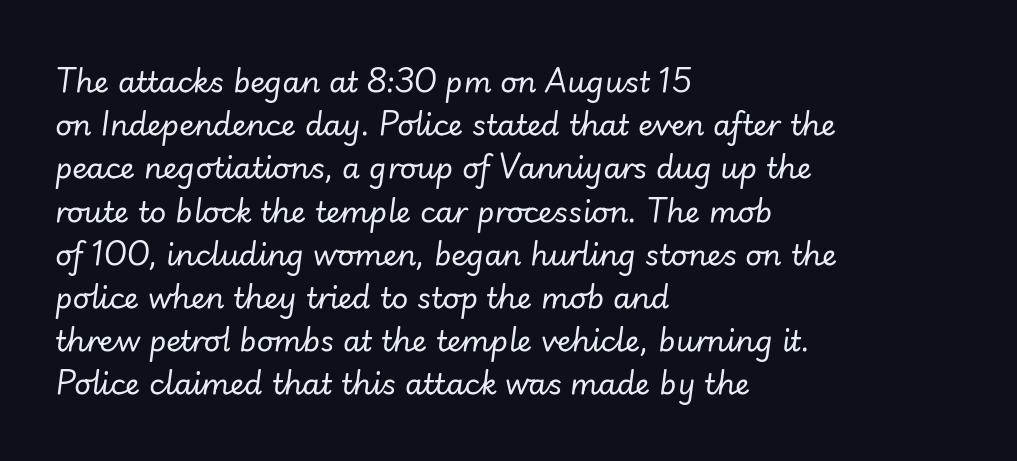
The image shows 29 px regular-weight type, italic (leaning right); set left-aligned, normal line spacing (1.49x), normal letter spacing, not underlined; low stroke contrast and a small x-height.
